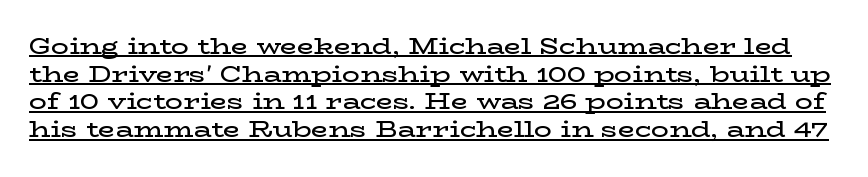
{"italic": "no", "bold": "semi", "underline": "yes", "line_spacing": "normal", "line_spacing_ratio": 1.26, "letter_spacing": "normal", "letter_spacing_em": 0.0, "glyph_px": 22}
